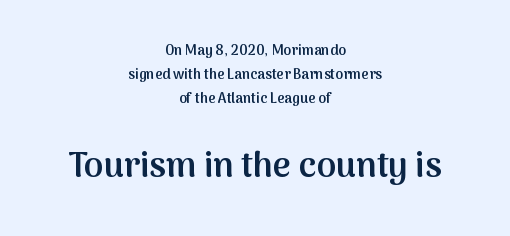
The image shows 35 px semibold sans-serif type, upright; set centered, line spacing 1.71x, normal letter spacing, not underlined; the second (bottom) block is 2.5x larger; medium stroke contrast and a medium x-height.
